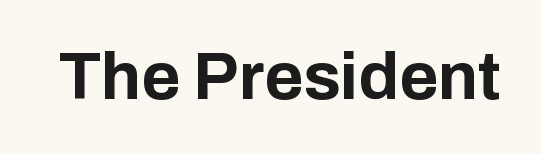
The image shows 67 px bold sans-serif type, upright; set normal letter spacing, not underlined; low stroke contrast and a medium x-height.
